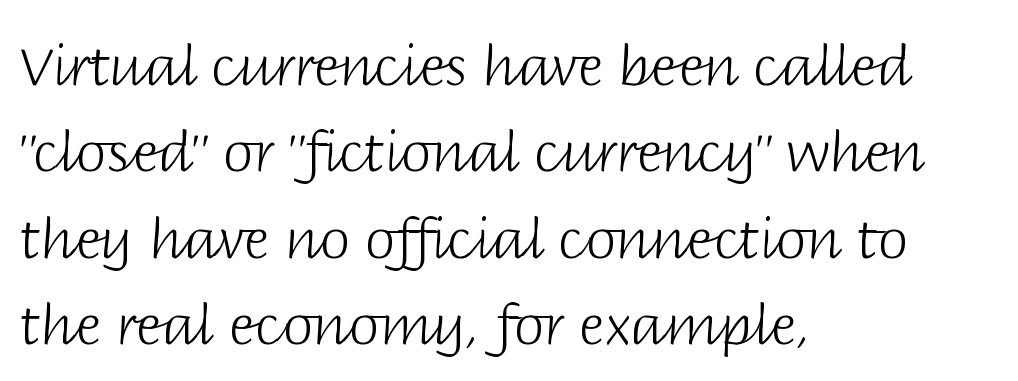
Q: Is the text bold? A: No.
Q: Is the text italic (slanted)? A: No, it is upright.
Q: Is the typeface a serif or a sans-serif typeface? A: Sans-serif.
Q: Is the text underlined? A: No.
Q: How is the paragraph aligned? A: Left-aligned.
Q: Is the spacing between letters normal or unusually wide? A: Normal.
Q: Is the spacing between lines tight, normal or loose? A: Normal.
Q: Width (condensed, normal, or wide)? A: Normal.
Q: Stroke contrast? A: Low.
Q: x-height? A: Large.
Q: Monospaced? A: No.
